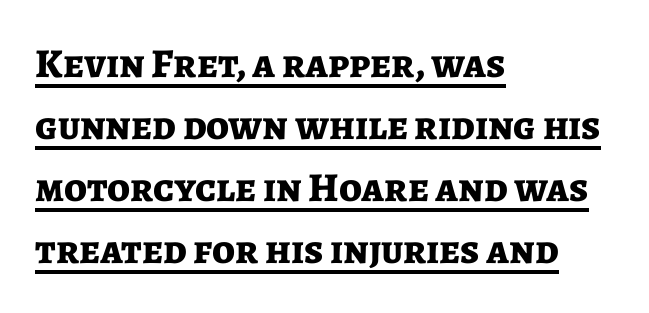
{"serif": "no", "italic": "no", "bold": "yes", "weight": "bold", "width": "normal", "stroke_contrast": "low", "x_height": "medium", "monospaced": "no", "underline": "yes", "align": "left", "line_spacing": "normal", "line_spacing_ratio": 1.51, "letter_spacing": "normal", "letter_spacing_em": 0.0, "glyph_px": 41}
